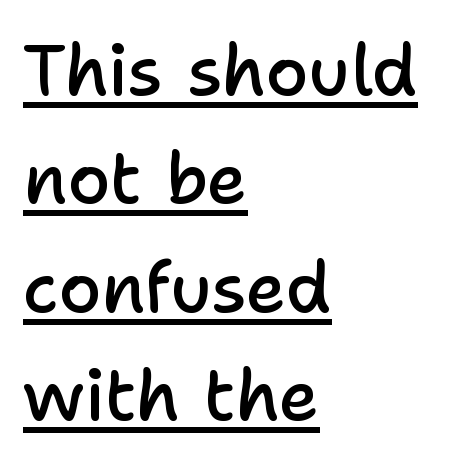
{"serif": "no", "italic": "no", "bold": "semi", "weight": "semibold", "width": "normal", "stroke_contrast": "low", "x_height": "medium", "monospaced": "no", "underline": "yes", "align": "left", "line_spacing": "normal", "line_spacing_ratio": 1.55, "letter_spacing": "normal", "letter_spacing_em": 0.0, "glyph_px": 70}
